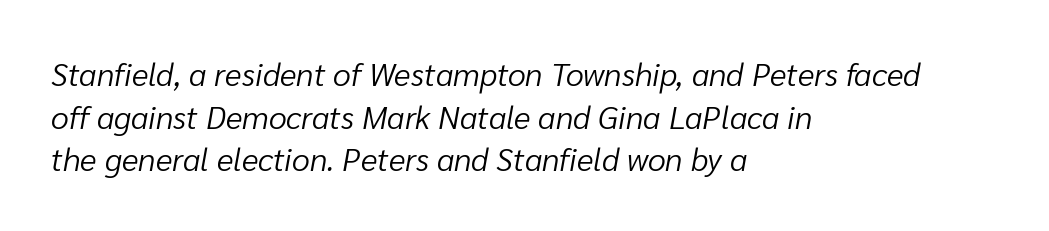
{"italic": "yes", "lean": "right", "slant_degrees": 10, "bold": "no", "weight": "light", "width": "normal", "stroke_contrast": "low", "x_height": "medium", "monospaced": "no", "underline": "no", "align": "left", "line_spacing": "normal", "line_spacing_ratio": 1.33, "letter_spacing": "normal", "letter_spacing_em": 0.0, "glyph_px": 32}
